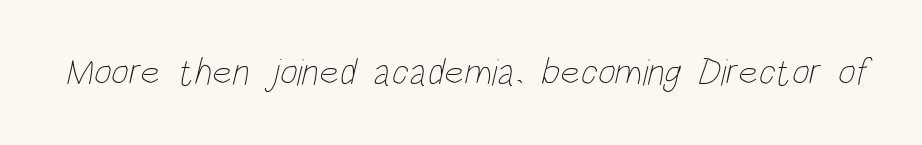
Weight class: somewhere from thin through regular. Each letter keeps its own natural width here, so spacing adapts to shape. Plain, unruled lines of type. In terms of letterspacing, this is plain default setting.
